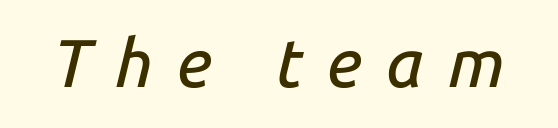
Q: Is the text italic (slanted)? A: Yes, it leans right by about 14 degrees.
Q: Is the text underlined? A: No.
Q: Is the spacing between letters normal or unusually wide? A: Unusually wide.
Q: Width (condensed, normal, or wide)? A: Normal.
Q: Stroke contrast? A: Low.
Q: x-height? A: Medium.
Q: Monospaced? A: No.
